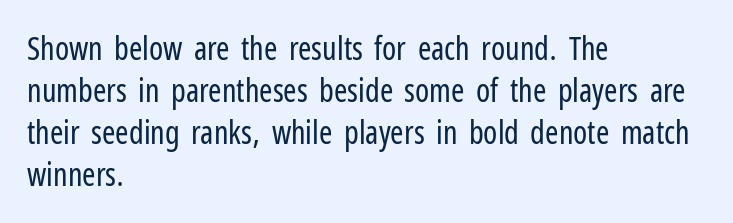
Q: Is the text bold? A: No.
Q: Is the text italic (slanted)? A: No, it is upright.
Q: Is the typeface a serif or a sans-serif typeface? A: Sans-serif.
Q: Is the text underlined? A: No.
Q: How is the paragraph aligned? A: Left-aligned.
Q: Is the spacing between letters normal or unusually wide? A: Normal.
Q: Is the spacing between lines tight, normal or loose? A: Normal.
Q: Width (condensed, normal, or wide)? A: Condensed.
Q: Stroke contrast? A: Low.
Q: x-height? A: Medium.
Q: Monospaced? A: No.
